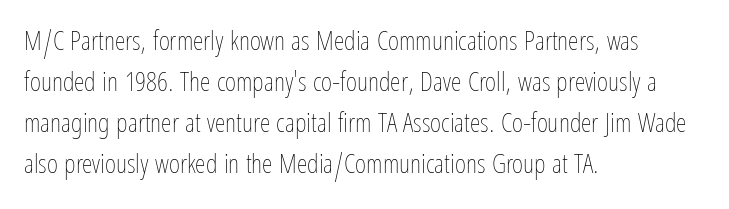
Q: Is the text bold? A: No.
Q: Is the text italic (slanted)? A: No, it is upright.
Q: Is the text underlined? A: No.
Q: How is the paragraph aligned? A: Left-aligned.
Q: Is the spacing between letters normal or unusually wide? A: Normal.
Q: Is the spacing between lines tight, normal or loose? A: Normal.
